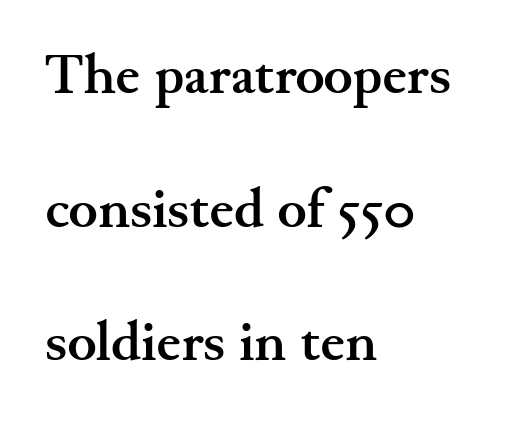
The image shows 55 px semibold, wide serif type, upright; set left-aligned, loose line spacing (2.43x), normal letter spacing, not underlined; medium stroke contrast and a small x-height.
